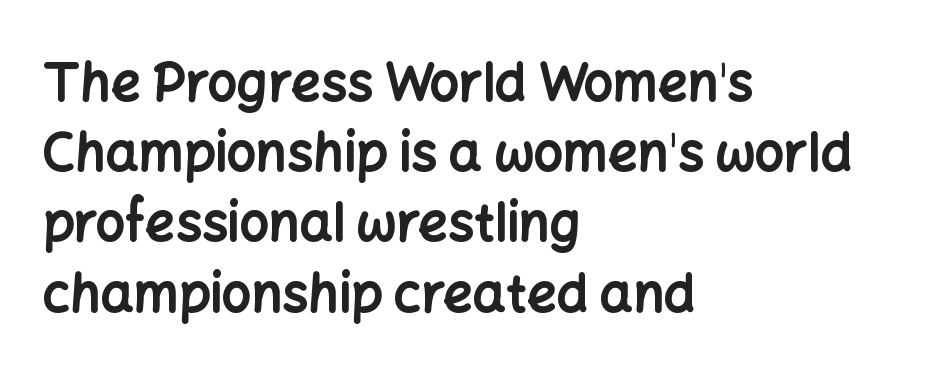
Q: Is the text bold? A: Yes.
Q: Is the text italic (slanted)? A: No, it is upright.
Q: Is the typeface a serif or a sans-serif typeface? A: Sans-serif.
Q: Is the text underlined? A: No.
Q: How is the paragraph aligned? A: Left-aligned.
Q: Is the spacing between letters normal or unusually wide? A: Normal.
Q: Is the spacing between lines tight, normal or loose? A: Normal.
Q: Width (condensed, normal, or wide)? A: Normal.
Q: Stroke contrast? A: Low.
Q: x-height? A: Medium.
Q: Monospaced? A: No.
